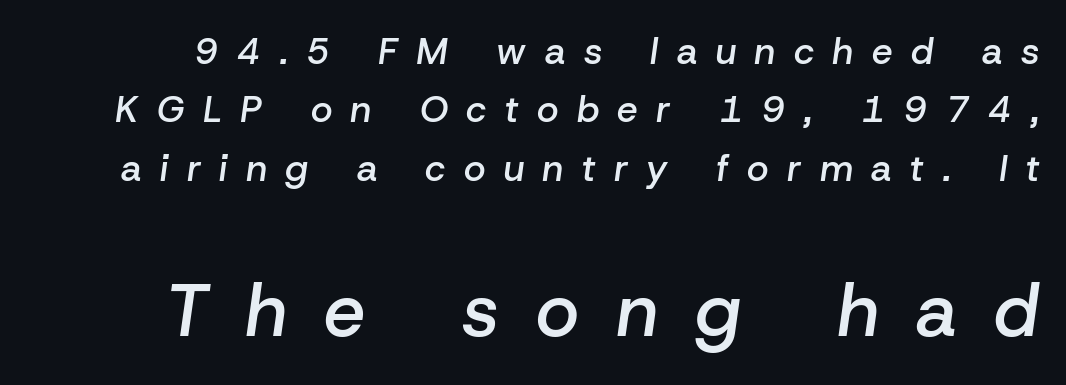
Between these two stacked blocks, the lower one wins on size. Does the leading feel generous? No, just average. The space beneath each line is pristine and unruled. The typesetting leans somewhat heavy: a semibold. This sample uses expanded letter spacing, leaving extra air between glyphs.
